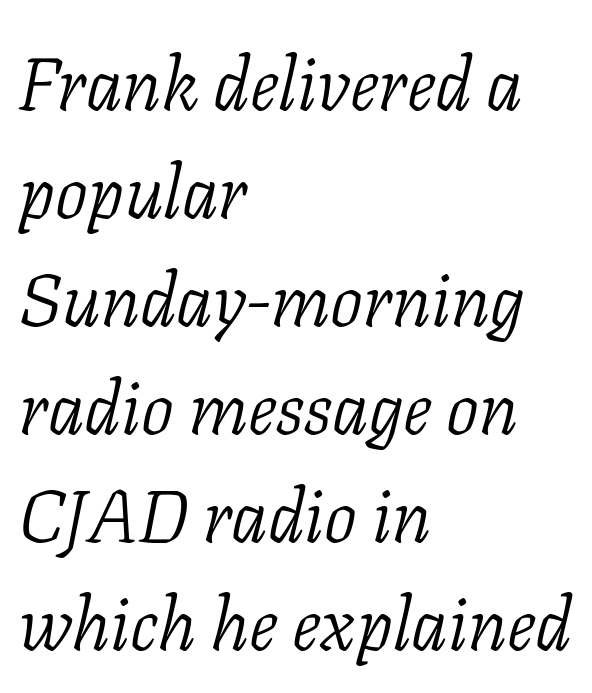
Q: Is the text bold? A: No.
Q: Is the text italic (slanted)? A: Yes, it leans right by about 11 degrees.
Q: Is the typeface a serif or a sans-serif typeface? A: Serif.
Q: Is the text underlined? A: No.
Q: How is the paragraph aligned? A: Left-aligned.
Q: Is the spacing between letters normal or unusually wide? A: Normal.
Q: Is the spacing between lines tight, normal or loose? A: Normal.
Q: Width (condensed, normal, or wide)? A: Normal.
Q: Stroke contrast? A: Low.
Q: x-height? A: Medium.
Q: Monospaced? A: No.
